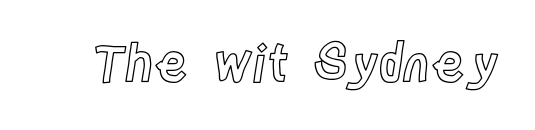
Words appear dense and cohesive because spacing is normal. Letters rest on an invisible, unmarked baseline. Varying glyph widths throughout — classic text-font behaviour.
